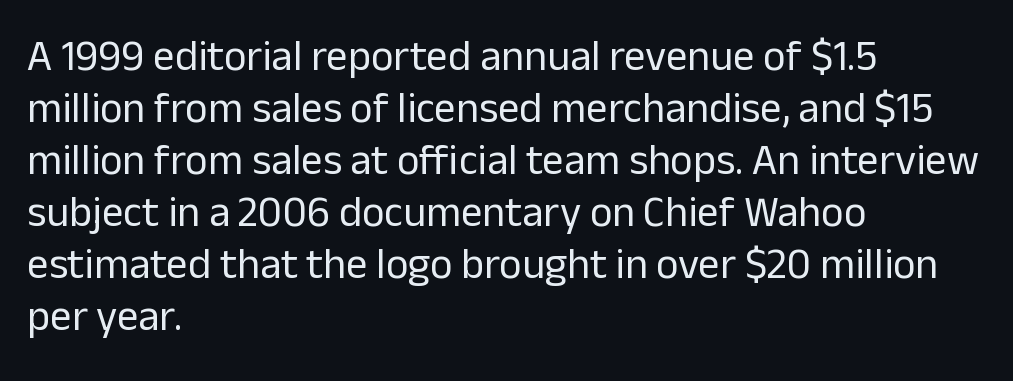
Left-aligned paragraph, ragged on the right. Type without underlining. Each stroke keeps to a modest, everyday thickness or less. The letters stand upright; this is a roman face. Compared with typical body copy, the letter spacing here is the same. The passage shown is typed in a proportional face where columns would drift.
